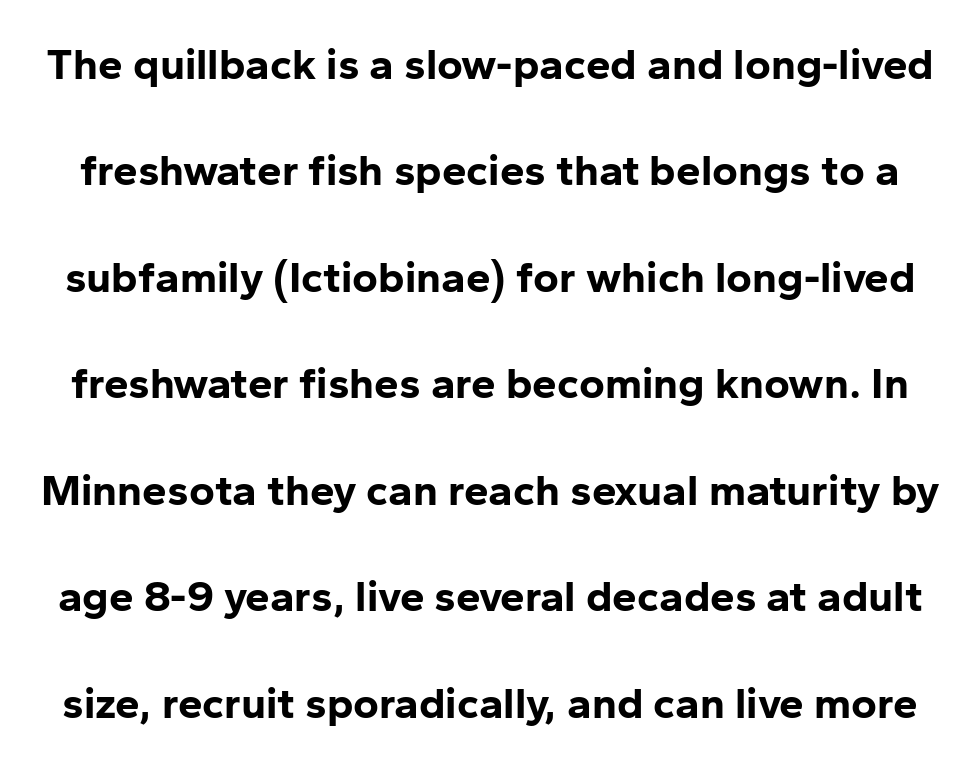
Q: Is the text bold? A: Yes.
Q: Is the text italic (slanted)? A: No, it is upright.
Q: Is the typeface a serif or a sans-serif typeface? A: Sans-serif.
Q: Is the text underlined? A: No.
Q: Is the spacing between letters normal or unusually wide? A: Normal.
Q: Is the spacing between lines tight, normal or loose? A: Loose.
Q: Width (condensed, normal, or wide)? A: Normal.
Q: Stroke contrast? A: Low.
Q: x-height? A: Medium.
Q: Monospaced? A: No.
